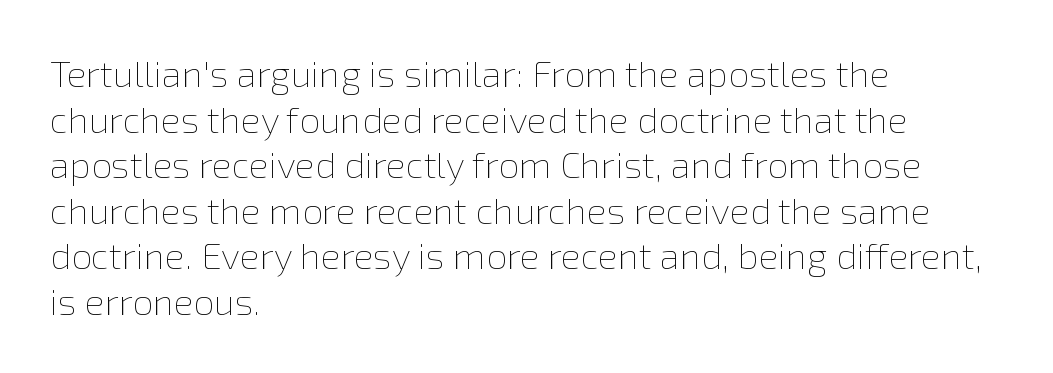
Q: Is the text bold? A: No.
Q: Is the text italic (slanted)? A: No, it is upright.
Q: Is the text underlined? A: No.
Q: How is the paragraph aligned? A: Left-aligned.
Q: Is the spacing between letters normal or unusually wide? A: Normal.
Q: Width (condensed, normal, or wide)? A: Normal.
Q: x-height? A: Medium.
Q: Monospaced? A: No.
